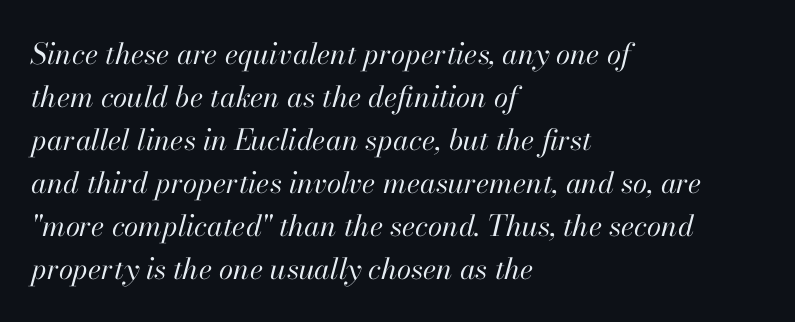
The image shows 29 px regular-weight type, italic (leaning right); set left-aligned, normal line spacing (1.48x), normal letter spacing, not underlined; high stroke contrast and a small x-height.
